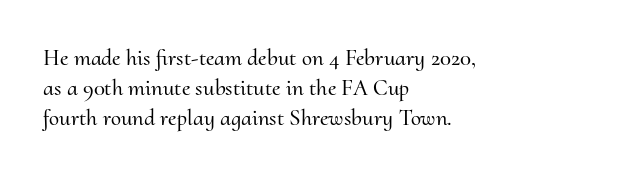
The rendering keeps characters at their native spacing. The string is rendered with underlining switched off. It's the straight-up-and-down kind of type. The paragraph has a hard left edge and a soft right edge. One glance says typical: line gaps are just what's usual.
